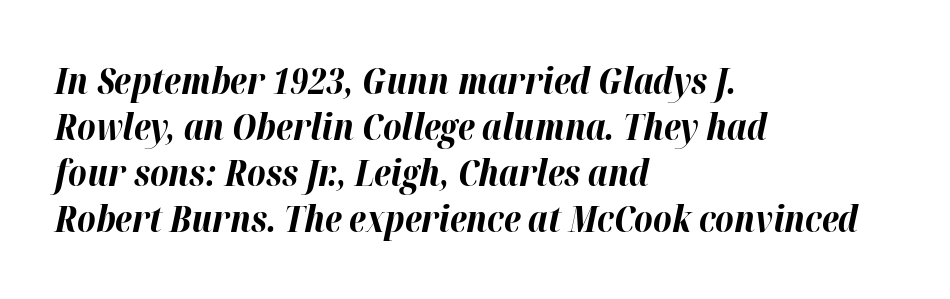
{"italic": "yes", "lean": "right", "slant_degrees": 12, "bold": "yes", "weight": "bold", "width": "normal", "stroke_contrast": "high", "x_height": "medium", "monospaced": "no", "underline": "no", "align": "left", "line_spacing": "normal", "line_spacing_ratio": 1.28, "letter_spacing": "normal", "letter_spacing_em": 0.0, "glyph_px": 36}
